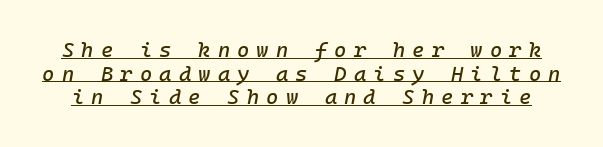
Q: Is the text italic (slanted)? A: Yes, it leans right by about 10 degrees.
Q: Is the text underlined? A: Yes.
Q: Is the spacing between letters normal or unusually wide? A: Unusually wide.
Q: Is the spacing between lines tight, normal or loose? A: Tight.
